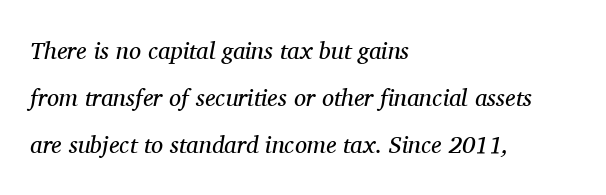
The image shows 24 px text type, italic (leaning right); set left-aligned, loose line spacing (1.96x), normal letter spacing, not underlined.
